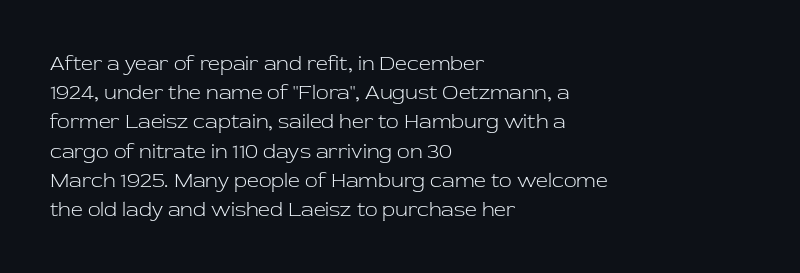
The image shows 21 px text type, upright; set left-aligned, normal line spacing (1.39x), normal letter spacing, not underlined.
